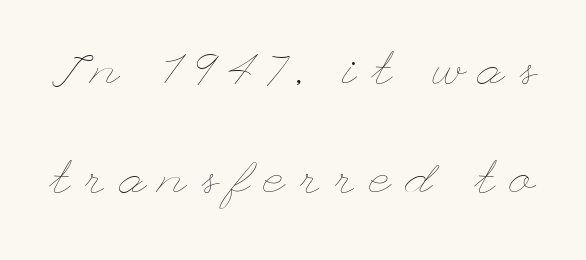
The foot of each line stays bare and open. What's the leading like? Stretched, with rows far apart. The strokes are not fattened; the text isn't bold. The tracking jumps out immediately: characters are airy and widely separated.
